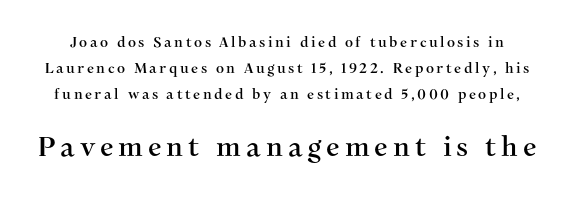
Q: Is the text italic (slanted)? A: No, it is upright.
Q: Is the text underlined? A: No.
Q: Which block of text is set in a larger size, the first (top) or the second (bottom)? A: The second (bottom) one.
